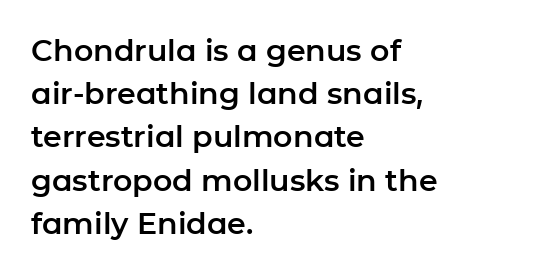
Q: Is the text italic (slanted)? A: No, it is upright.
Q: Is the typeface a serif or a sans-serif typeface? A: Sans-serif.
Q: Is the text underlined? A: No.
Q: How is the paragraph aligned? A: Left-aligned.
Q: Is the spacing between letters normal or unusually wide? A: Normal.
Q: Is the spacing between lines tight, normal or loose? A: Normal.
Q: Width (condensed, normal, or wide)? A: Normal.
Q: Stroke contrast? A: Low.
Q: x-height? A: Medium.
Q: Monospaced? A: No.
